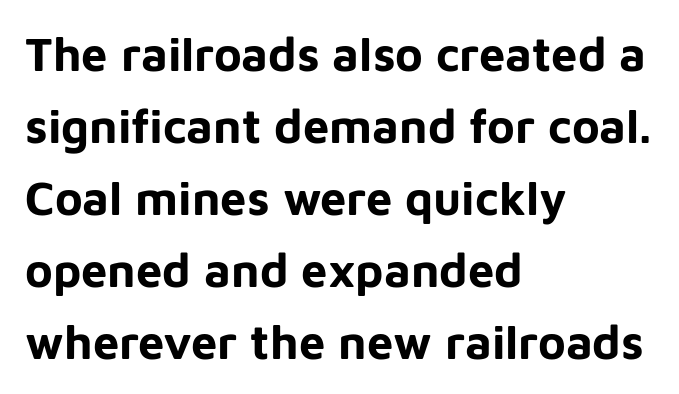
{"serif": "no", "italic": "no", "bold": "yes", "weight": "bold", "width": "normal", "stroke_contrast": "low", "x_height": "medium", "monospaced": "no", "underline": "no", "align": "left", "line_spacing": "normal", "line_spacing_ratio": 1.53, "letter_spacing": "normal", "letter_spacing_em": 0.0, "glyph_px": 47}
